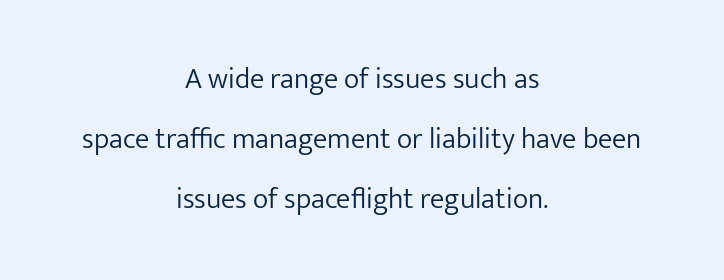
A quiet, ordinary-to-light weight characterises the typeface. Words float on clear page, feet unadorned. Caption: standard tracking, unaltered. If you folded the block vertically in half, each line would mirror itself in length.
